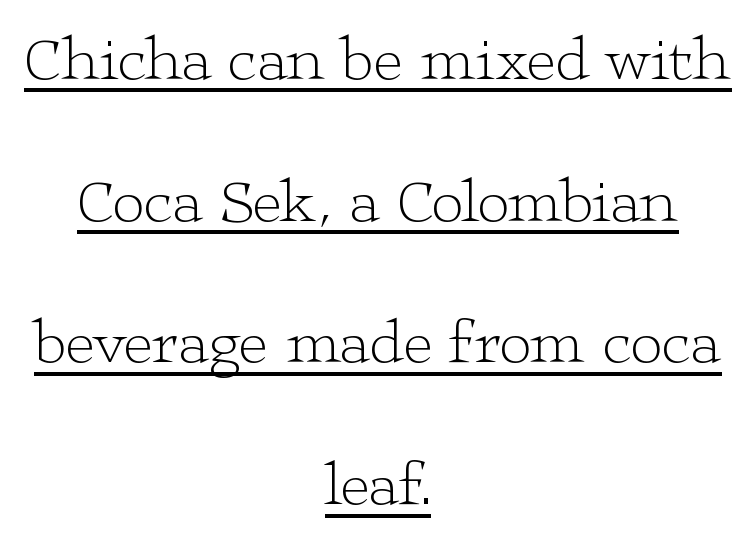
The image shows 63 px light, wide serif type, upright; set centered, loose line spacing (2.25x), normal letter spacing, underlined; low stroke contrast and a medium x-height.
